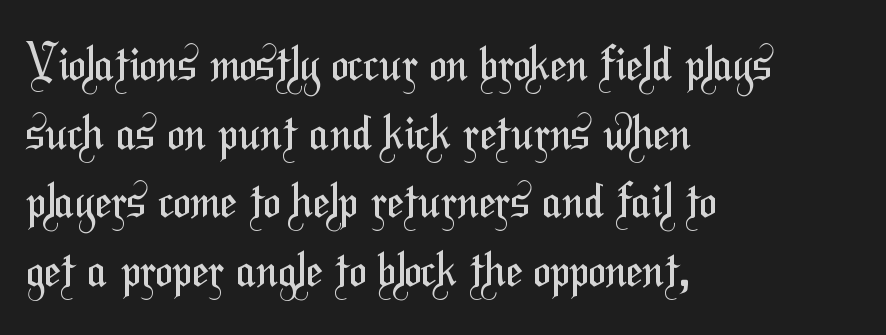
The image shows 47 px regular-weight, condensed sans-serif type; set left-aligned, normal line spacing (1.46x), normal letter spacing, not underlined; medium stroke contrast and a medium x-height.
